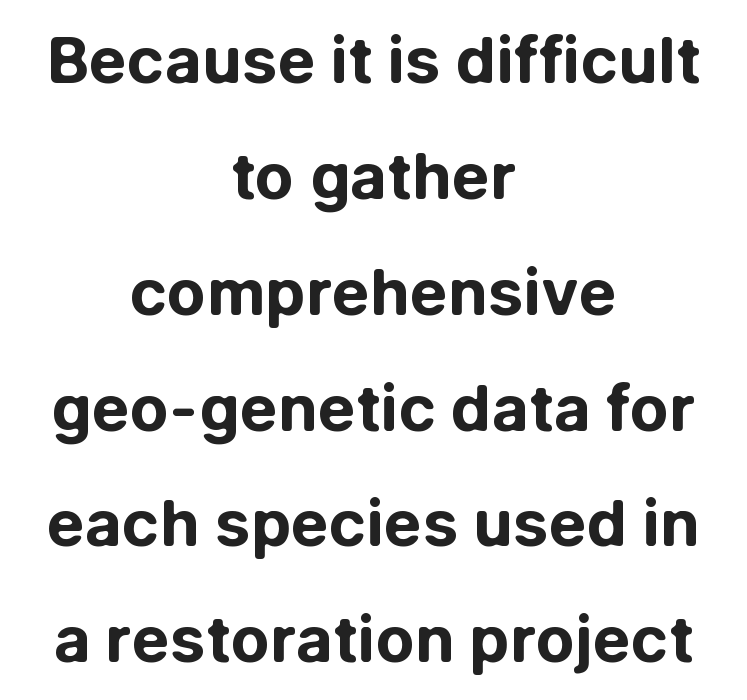
Q: Is the text bold? A: Yes.
Q: Is the text italic (slanted)? A: No, it is upright.
Q: Is the typeface a serif or a sans-serif typeface? A: Sans-serif.
Q: Is the text underlined? A: No.
Q: How is the paragraph aligned? A: Centered.
Q: Is the spacing between letters normal or unusually wide? A: Normal.
Q: Width (condensed, normal, or wide)? A: Normal.
Q: Stroke contrast? A: Low.
Q: x-height? A: Medium.
Q: Monospaced? A: No.
